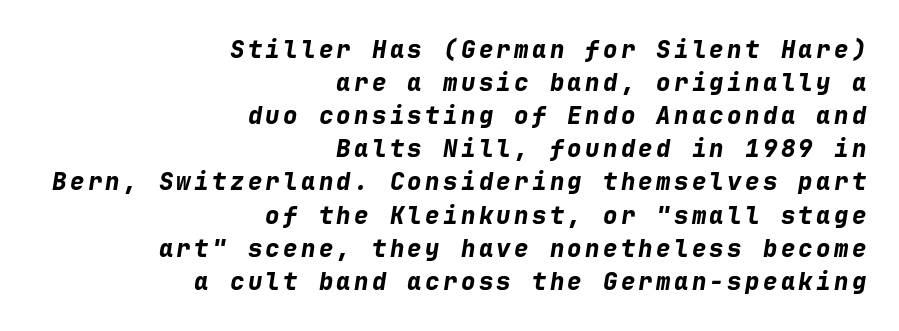
{"italic": "yes", "lean": "right", "slant_degrees": 9, "bold": "yes", "underline": "no", "align": "right", "line_spacing": "normal", "line_spacing_ratio": 1.38, "glyph_px": 24}
